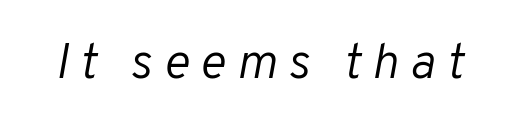
The area under the type is left untouched. Proportional: the letters do not fall into vertical columns. No heavy texture on the line: the type isn't bold. The face used here is rendered with a markedly widened letterfit. Rendered with sloped, italic letterforms.
